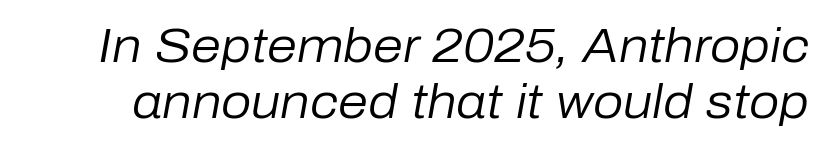
{"italic": "yes", "lean": "right", "slant_degrees": 10, "bold": "no", "weight": "regular", "width": "normal", "stroke_contrast": "low", "x_height": "medium", "monospaced": "no", "underline": "no", "line_spacing_ratio": 1.16, "letter_spacing": "normal", "letter_spacing_em": 0.0, "glyph_px": 48}
